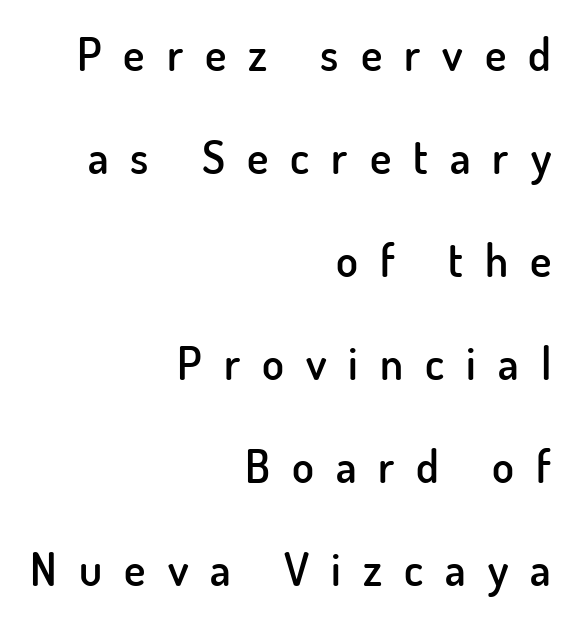
The passage shown has open, widely tracked lettering throughout. What's the leading like? Stretched, with rows far apart. Does the copy run flush right? Yes — the right margin is perfectly even. Proportional: the letters do not fall into vertical columns. A roman cut, with each character standing at attention. The rendering uses a semibold face; strokes are thickened but not to full bold.
